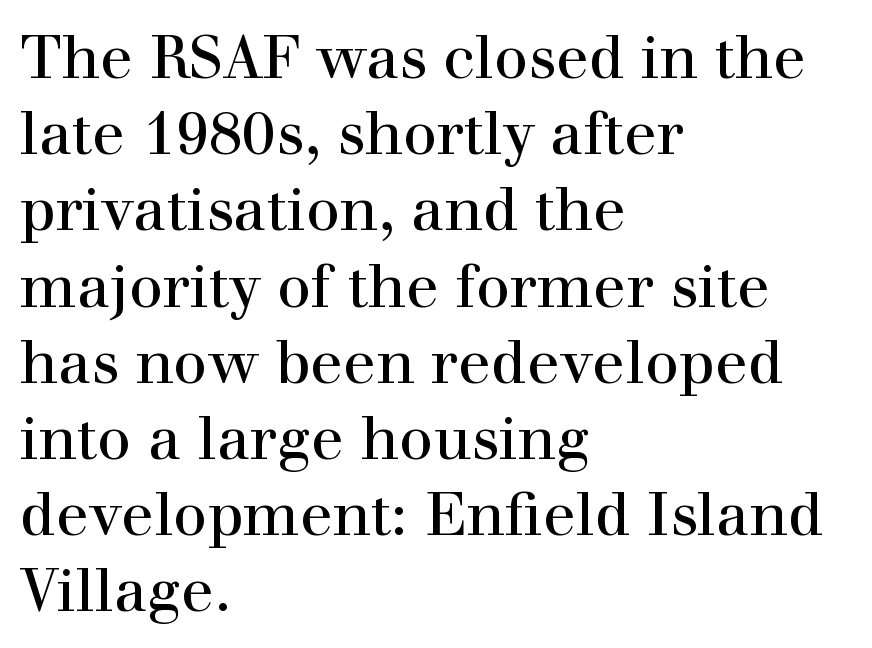
Is this a fixed-width face? No — the glyphs have proportional, varying widths. The strip under each line holds only bare page. This is roman type, the default non-slanted kind. The typesetter chose a ragged-right arrangement here. The strokes carry an ordinary text weight at most.
